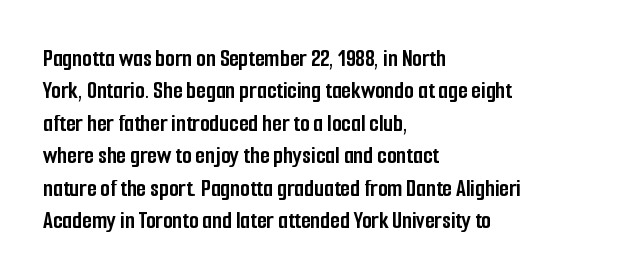
A typesetter would mark this as roman, not italic. The strokes are fattened all the way to bold. Beneath every word, the page is bare. The letters sit at their default tracking, neither squeezed nor spread. Notice how the passage keeps a crisp vertical edge on the left only. The lines sit at an ordinary, default distance from one another.
